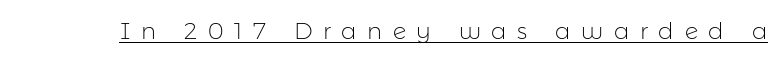
{"italic": "no", "bold": "no", "underline": "yes", "letter_spacing": "wide", "letter_spacing_em": 0.46, "glyph_px": 23}
